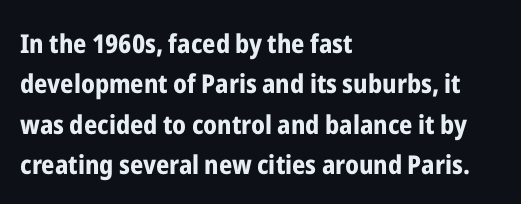
A classic flush-left, rag-right setting is used for this passage. Rows of type keep a routine distance in the vertical direction. Descenders are the only things crossing below the line. The strokes are fattened all the way to bold. Tracking value appears to be zero — textbook default spacing.
